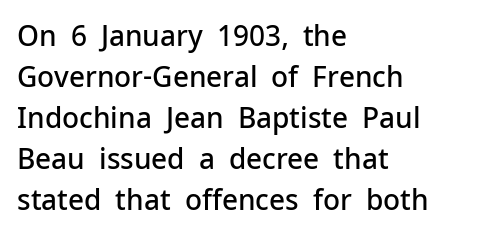
The image shows 28 px semibold sans-serif type, upright; set left-aligned, normal line spacing (1.46x), normal letter spacing, not underlined; low stroke contrast and a medium x-height.
